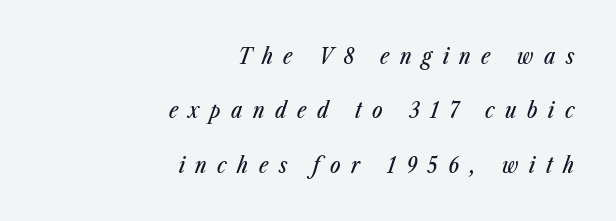
Would a proofreader flag this as italicized? Yes. The string is rendered with underlining switched off. Inter-character spacing is expanded well beyond the font's built-in metrics. You could fit nearly another row in the gap between these rows. Each line ends at the same right margin while the left side varies.
